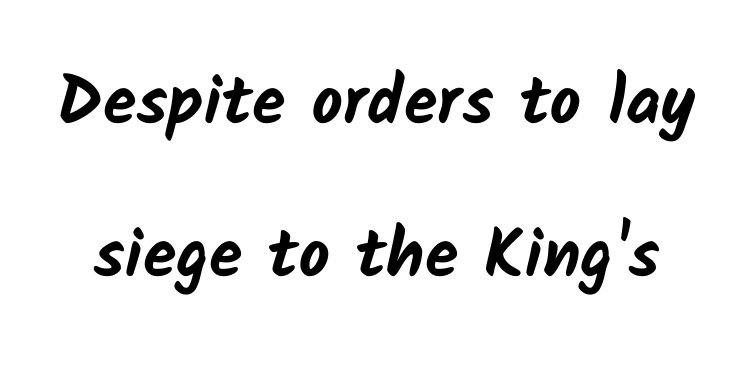
The image shows 68 px bold sans-serif type; set loose line spacing (2.25x), normal letter spacing, not underlined; low stroke contrast and a medium x-height.
